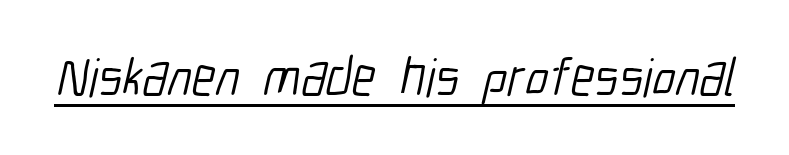
Does extra space separate the letters? No, they use regular spacing. Quick note: underline on. Nothing heavy about these letters — not bold at all. Observe the absence of serifs on each vertical stroke in this sample.
